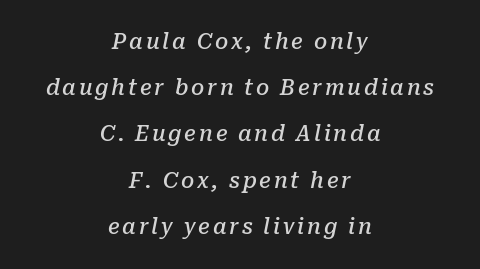
{"italic": "yes", "lean": "right", "slant_degrees": 10, "bold": "semi", "underline": "no", "align": "center", "line_spacing": "loose", "line_spacing_ratio": 2.2, "glyph_px": 21}
